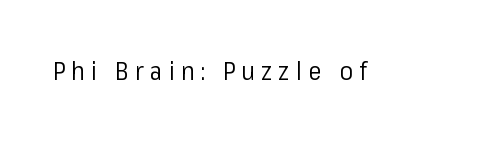
Q: Is the text bold? A: No.
Q: Is the text italic (slanted)? A: No, it is upright.
Q: Is the text underlined? A: No.
Q: Is the spacing between letters normal or unusually wide? A: Unusually wide.
